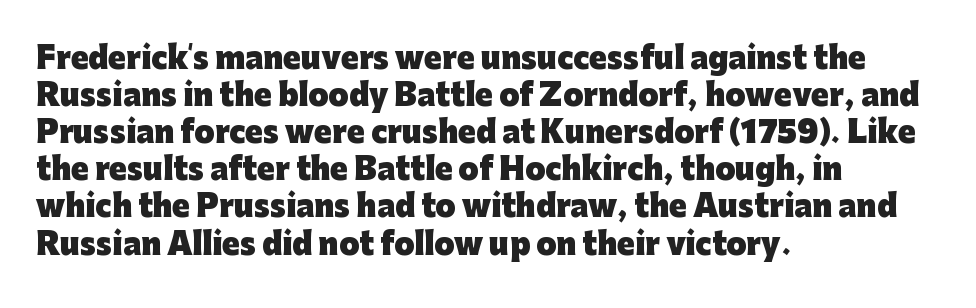
The image shows 29 px heavy sans-serif type, upright; set left-aligned, normal line spacing (1.28x), normal letter spacing, not underlined; low stroke contrast and a medium x-height.
